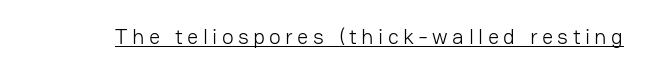
The image shows 22 px text type, upright; set unusually wide letter spacing (+0.2 em), underlined.
